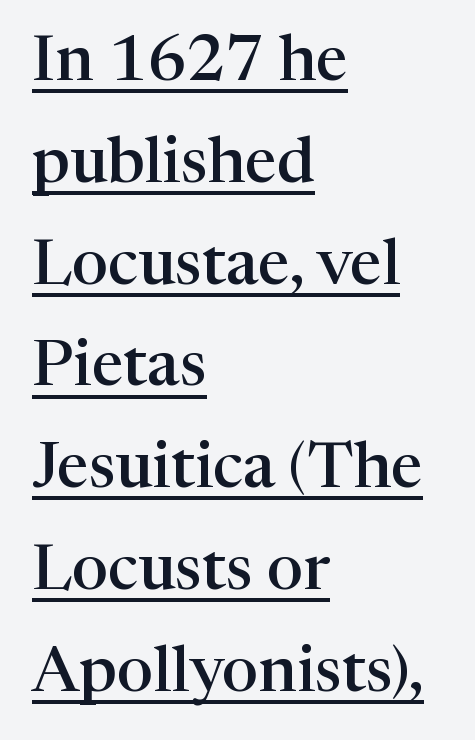
A classic flush-left, rag-right setting is used for this passage. Varying glyph widths throughout — classic text-font behaviour. I'd describe the lettering as semibold — firm but not a full bold. The passage shown is underscored from start to finish. Posture: vertical.
